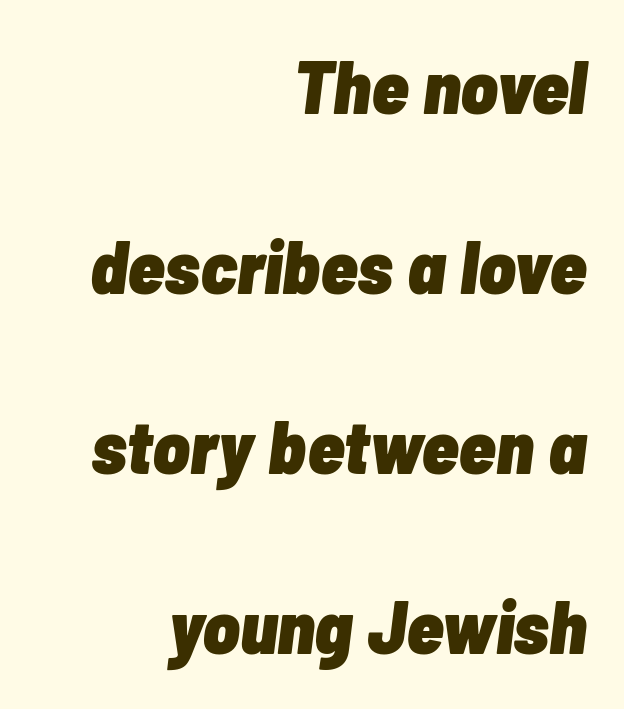
Q: Is the text bold? A: Yes.
Q: Is the text italic (slanted)? A: Yes, it leans right by about 7 degrees.
Q: Is the text underlined? A: No.
Q: How is the paragraph aligned? A: Right-aligned.
Q: Is the spacing between letters normal or unusually wide? A: Normal.
Q: Is the spacing between lines tight, normal or loose? A: Loose.
Q: Width (condensed, normal, or wide)? A: Condensed.
Q: Stroke contrast? A: Low.
Q: x-height? A: Medium.
Q: Monospaced? A: No.
